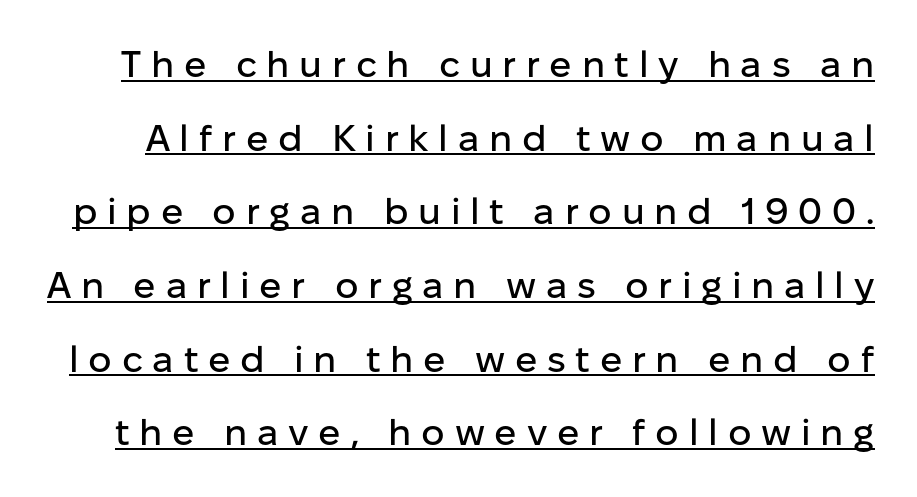
The image shows 37 px sans-serif type, upright; set loose line spacing (1.99x), unusually wide letter spacing (+0.26 em), underlined; low stroke contrast and a medium x-height.
